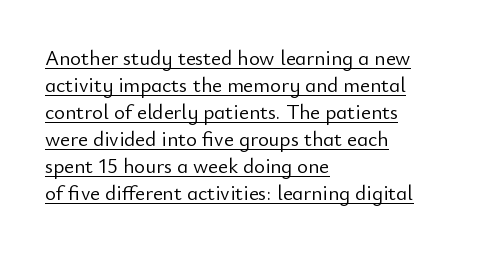
Q: Is the text bold? A: No.
Q: Is the text italic (slanted)? A: No, it is upright.
Q: Is the text underlined? A: Yes.
Q: How is the paragraph aligned? A: Left-aligned.
Q: Is the spacing between letters normal or unusually wide? A: Normal.
Q: Is the spacing between lines tight, normal or loose? A: Normal.
